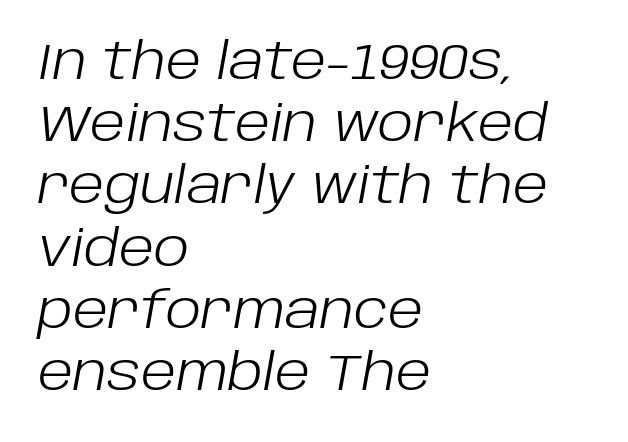
Q: Is the text bold? A: No.
Q: Is the text italic (slanted)? A: Yes, it leans right by about 10 degrees.
Q: Is the text underlined? A: No.
Q: How is the paragraph aligned? A: Left-aligned.
Q: Is the spacing between letters normal or unusually wide? A: Normal.
Q: Width (condensed, normal, or wide)? A: Normal.
Q: Stroke contrast? A: Low.
Q: x-height? A: Large.
Q: Monospaced? A: No.
